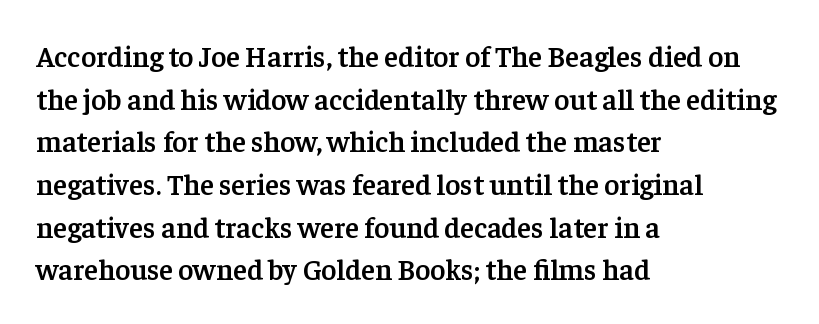
Q: Is the text bold? A: Semi-bold.
Q: Is the text italic (slanted)? A: No, it is upright.
Q: Is the typeface a serif or a sans-serif typeface? A: Serif.
Q: Is the text underlined? A: No.
Q: How is the paragraph aligned? A: Left-aligned.
Q: Is the spacing between letters normal or unusually wide? A: Normal.
Q: Is the spacing between lines tight, normal or loose? A: Normal.
Q: Width (condensed, normal, or wide)? A: Normal.
Q: Stroke contrast? A: Low.
Q: x-height? A: Medium.
Q: Monospaced? A: No.
